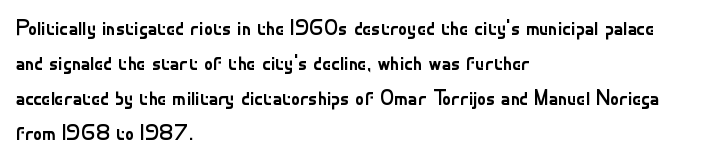
Every stem runs plumb, perpendicular to the baseline. Ink coverage per letter is moderate at most. Does extra space separate the letters? No, they use regular spacing. Line starts are locked; line ends wander. If you measured baseline to baseline, you'd find a middling distance.
